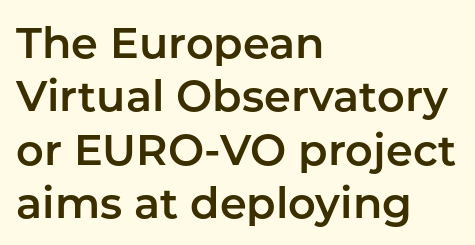
The specimen omits any rule beneath the text block's lines. Compared with a centered layout, this one pins lines to the left instead. No extra tracking has been applied to these lines. In terms of posture, this sample is upright. Is this a fixed-width face? No — the glyphs have proportional, varying widths. The characters display no serif detailing; their extremities are plain.
